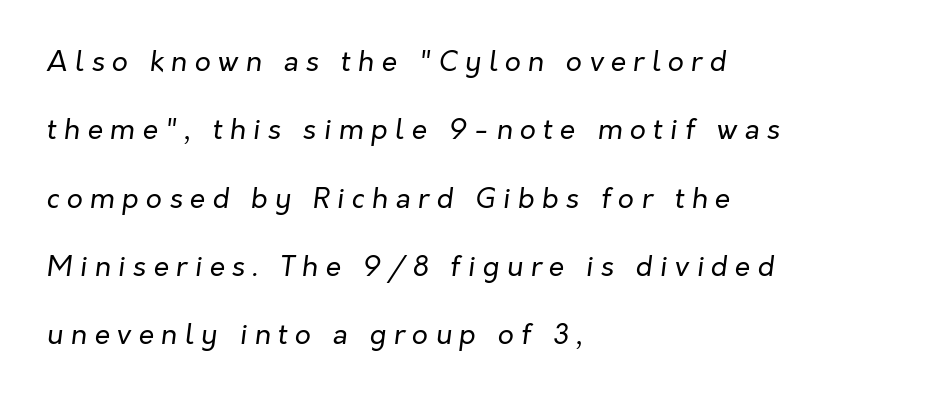
The image shows 28 px regular-weight type, italic (leaning right); set left-aligned, loose line spacing (2.44x), unusually wide letter spacing (+0.26 em), not underlined; low stroke contrast and a medium x-height.
